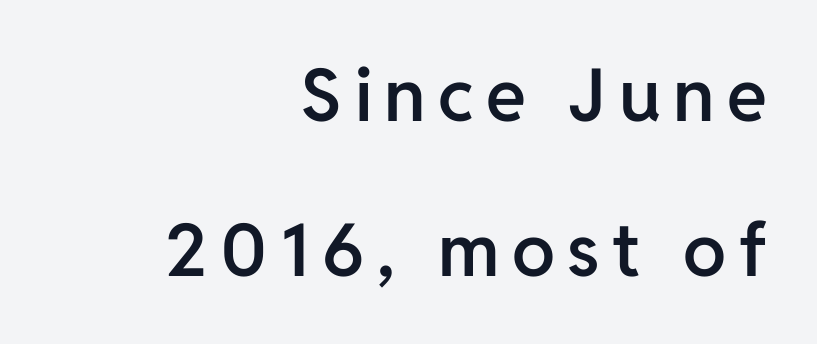
The image shows 73 px semibold sans-serif type, upright; set right-aligned, loose line spacing (2.12x), not underlined; low stroke contrast and a medium x-height.
